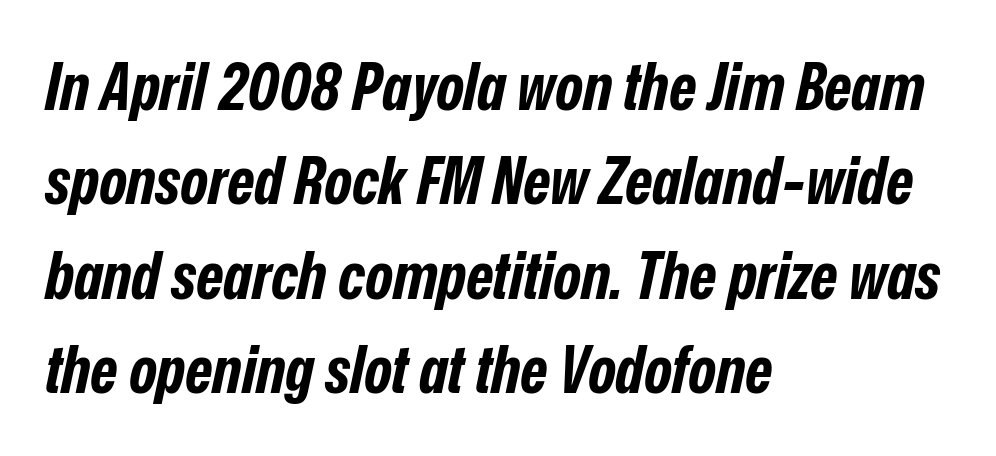
Q: Is the text bold? A: Yes.
Q: Is the text italic (slanted)? A: Yes, it leans right by about 12 degrees.
Q: Is the text underlined? A: No.
Q: How is the paragraph aligned? A: Left-aligned.
Q: Is the spacing between letters normal or unusually wide? A: Normal.
Q: Is the spacing between lines tight, normal or loose? A: Normal.
Q: Width (condensed, normal, or wide)? A: Condensed.
Q: Stroke contrast? A: Low.
Q: x-height? A: Medium.
Q: Monospaced? A: No.
